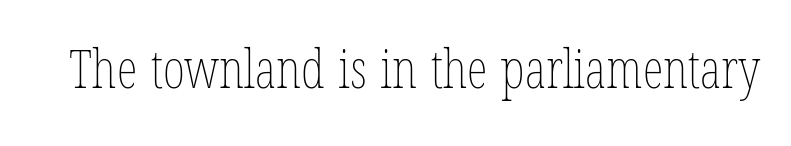
Here the designer chose a conventional face with non-uniform glyph widths. Inter-character spacing is left at the font's built-in metrics. Descender tails drop into unmarked territory. This is roman type, the default non-slanted kind. Is the type heavy? It reads as light-to-regular instead.
